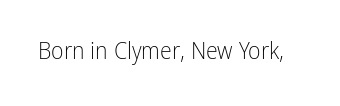
Q: Is the text bold? A: No.
Q: Is the text italic (slanted)? A: No, it is upright.
Q: Is the text underlined? A: No.
Q: Is the spacing between letters normal or unusually wide? A: Normal.
